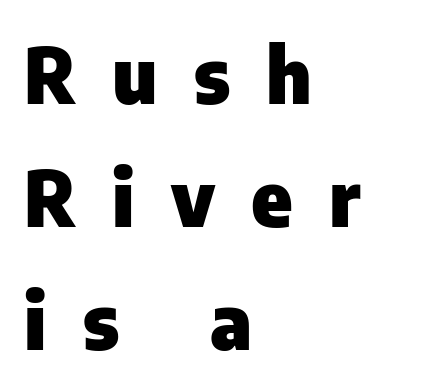
The image shows 77 px heavy sans-serif type, upright; set left-aligned, normal line spacing (1.6x), unusually wide letter spacing (+0.47 em), not underlined; low stroke contrast and a medium x-height.
